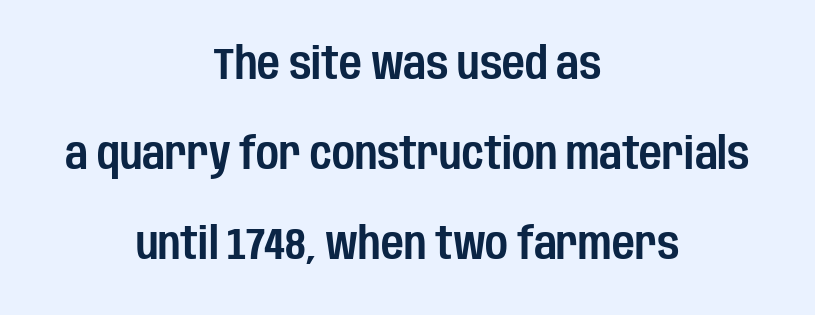
{"serif": "no", "italic": "no", "width": "condensed", "stroke_contrast": "low", "x_height": "large", "monospaced": "no", "underline": "no", "align": "center", "line_spacing": "loose", "line_spacing_ratio": 2.05, "letter_spacing": "normal", "letter_spacing_em": 0.0, "glyph_px": 44}
